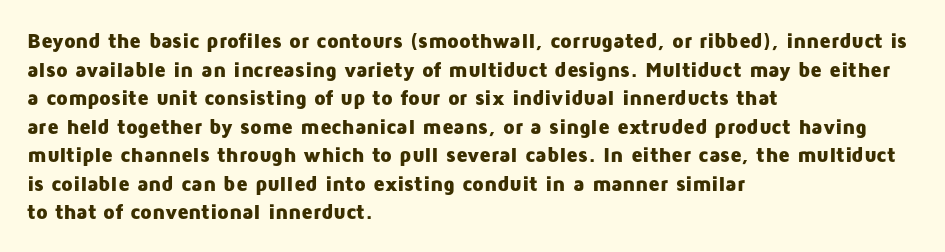
Notice how descenders clear the ascenders below comfortably — that's standard leading. Clear beneath every line of the passage. These lines are set flush left with a ragged right edge. The type sits square on the baseline with zero lean. Each word holds together tightly as a unit, with standard inter-letter gaps.
